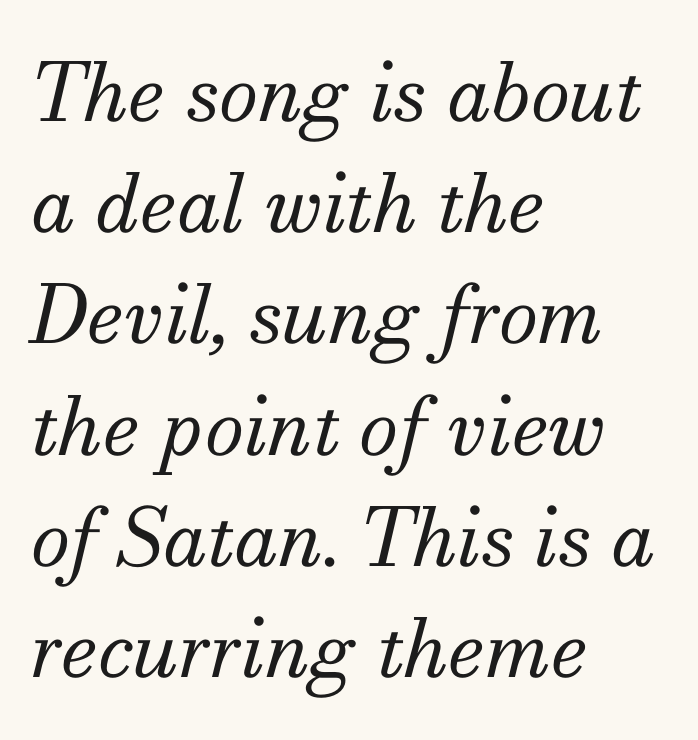
{"serif": "yes", "italic": "yes", "lean": "right", "slant_degrees": 13, "bold": "no", "weight": "regular", "width": "normal", "stroke_contrast": "medium", "x_height": "small", "monospaced": "no", "underline": "no", "align": "left", "line_spacing": "normal", "line_spacing_ratio": 1.39, "letter_spacing": "normal", "letter_spacing_em": 0.0, "glyph_px": 80}
